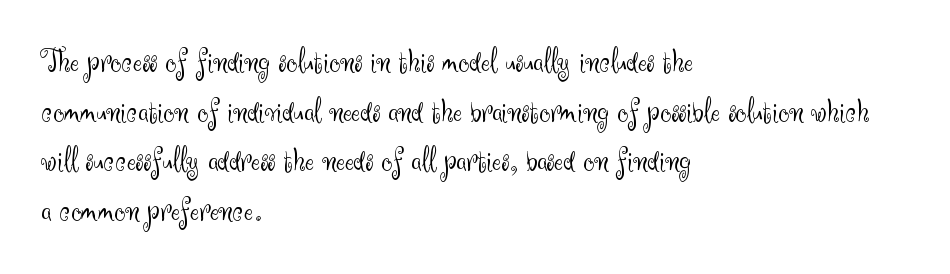
Q: Is the text bold? A: No.
Q: Is the text italic (slanted)? A: No, it is upright.
Q: Is the typeface a serif or a sans-serif typeface? A: Sans-serif.
Q: Is the text underlined? A: No.
Q: How is the paragraph aligned? A: Left-aligned.
Q: Is the spacing between letters normal or unusually wide? A: Normal.
Q: Is the spacing between lines tight, normal or loose? A: Normal.
Q: Width (condensed, normal, or wide)? A: Normal.
Q: Stroke contrast? A: Medium.
Q: x-height? A: Small.
Q: Monospaced? A: No.
